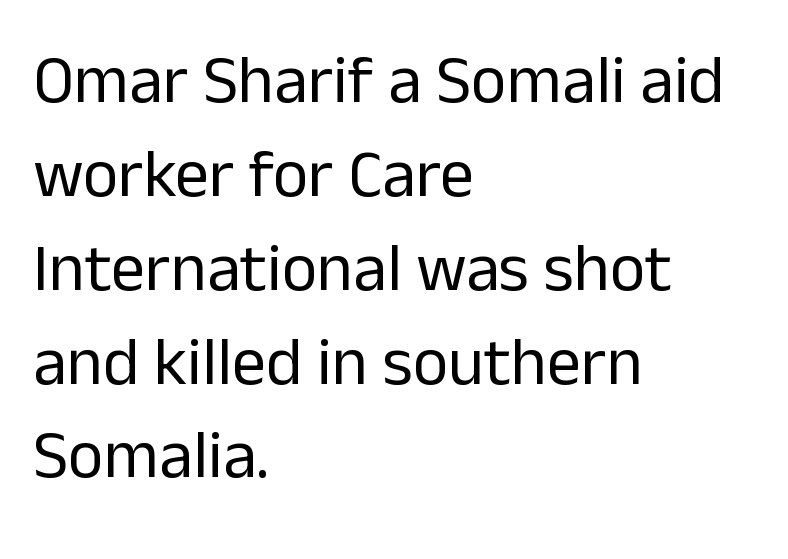
The letters advance in unequal steps, a hallmark of proportional type. The letters carry no serifs — their stems end cleanly without finishing strokes. The compositor pushed each line to the left boundary. Posture: upright roman.
